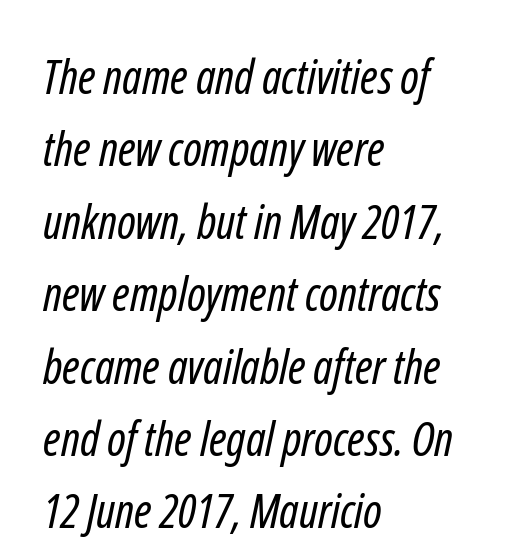
Q: Is the text bold? A: No.
Q: Is the typeface a serif or a sans-serif typeface? A: Sans-serif.
Q: Is the text underlined? A: No.
Q: How is the paragraph aligned? A: Left-aligned.
Q: Is the spacing between letters normal or unusually wide? A: Normal.
Q: Is the spacing between lines tight, normal or loose? A: Normal.
Q: Width (condensed, normal, or wide)? A: Condensed.
Q: Stroke contrast? A: Low.
Q: x-height? A: Medium.
Q: Monospaced? A: No.
